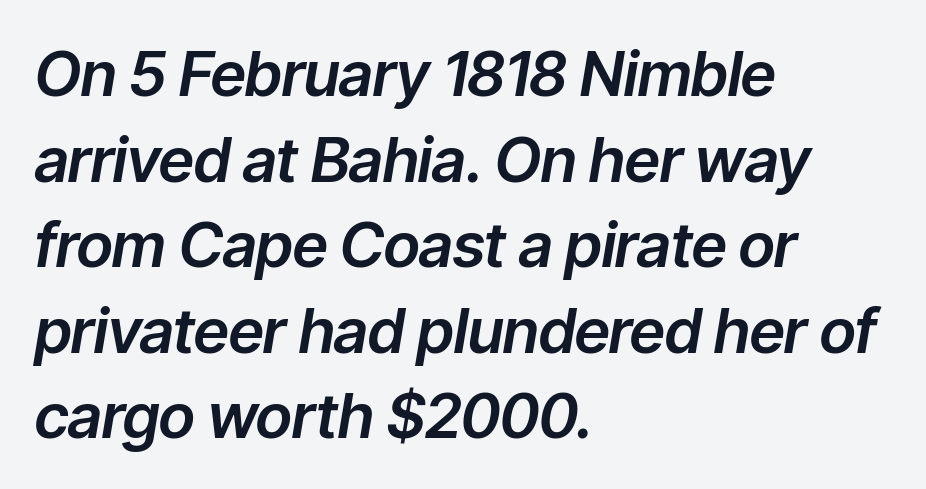
{"italic": "yes", "lean": "right", "slant_degrees": 9, "width": "normal", "stroke_contrast": "low", "x_height": "medium", "monospaced": "no", "underline": "no", "align": "left", "line_spacing": "normal", "line_spacing_ratio": 1.38, "letter_spacing": "normal", "letter_spacing_em": 0.0, "glyph_px": 62}
